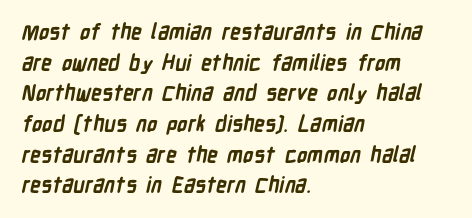
{"bold": "yes", "underline": "no", "align": "left", "line_spacing": "normal", "line_spacing_ratio": 1.46, "letter_spacing": "normal", "letter_spacing_em": 0.0, "glyph_px": 21}
